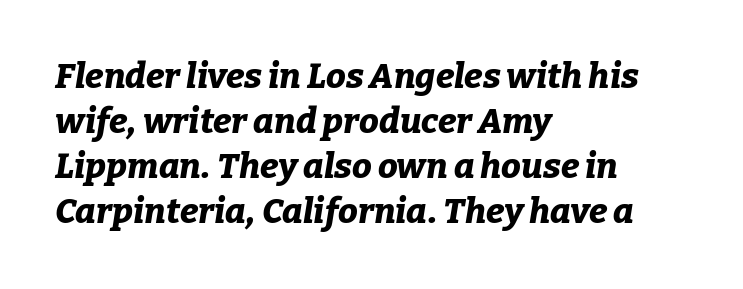
Lines of text with bare space underneath. This sample has the flowing, uneven cadence of proportional lettering. Layout note: lines flush left. Is the letter spacing exaggerated? No — it looks like the ordinary default. Characters are canted at an angle relative to the baseline's perpendicular. Every letter is thick-stroked: bold, no question.
